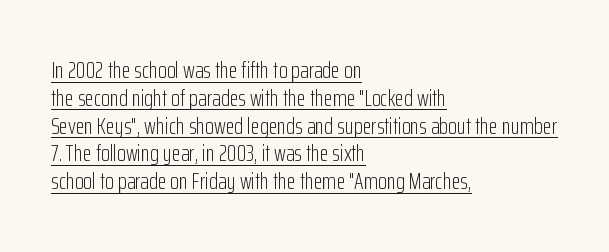
The image shows 23 px text type, upright; set left-aligned, line spacing 1.21x, normal letter spacing, underlined.
